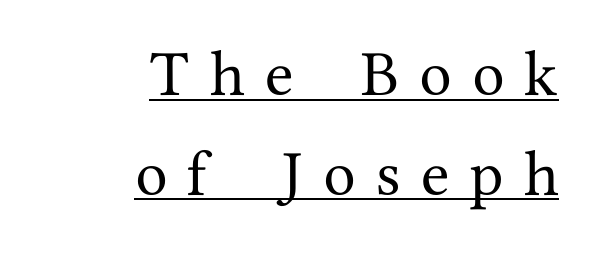
The image shows 52 px serif type, upright; set right-aligned, loose line spacing (1.92x), unusually wide letter spacing (+0.41 em), underlined; medium stroke contrast and a medium x-height.
